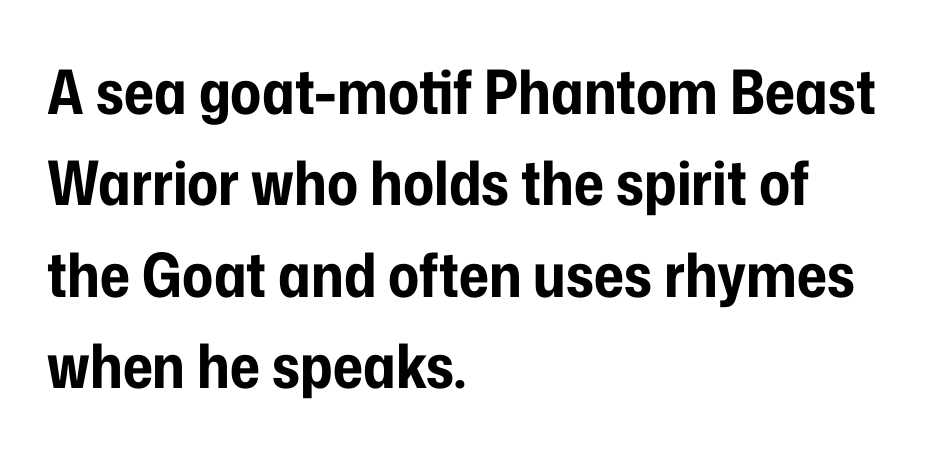
{"serif": "no", "italic": "no", "bold": "yes", "weight": "bold", "width": "condensed", "stroke_contrast": "low", "x_height": "medium", "monospaced": "no", "underline": "no", "align": "left", "line_spacing": "normal", "line_spacing_ratio": 1.5, "letter_spacing": "normal", "letter_spacing_em": 0.0, "glyph_px": 61}
